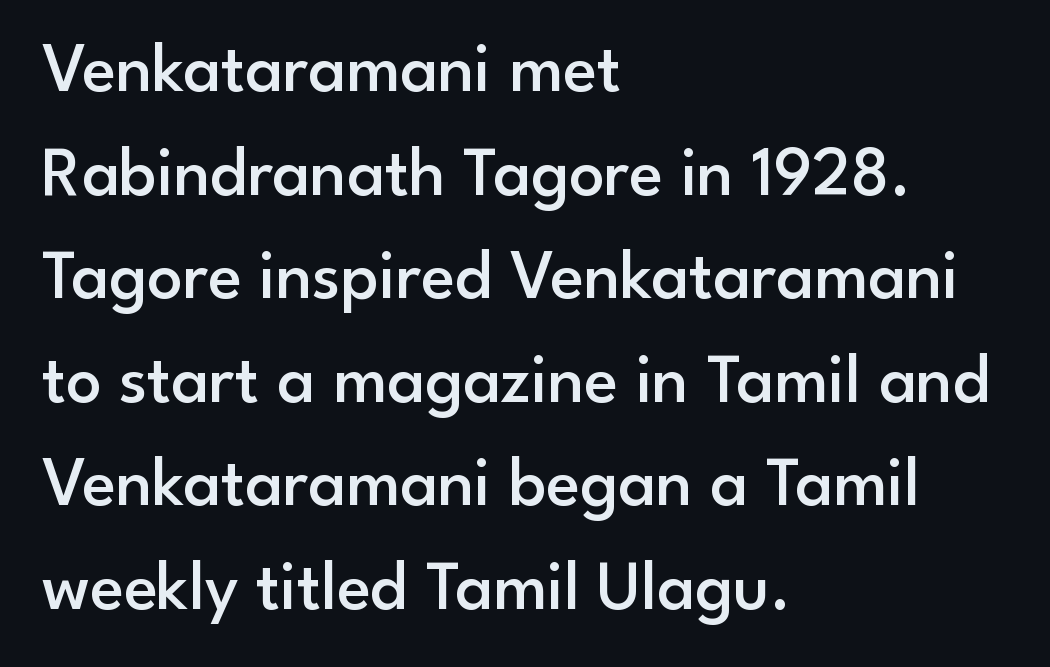
The space beneath each line is pristine and unruled. The letterforms sit shoulder to shoulder at normal distance. These lines are composed in type without serifs. The passage shown is semibold, sitting just below true bold.
